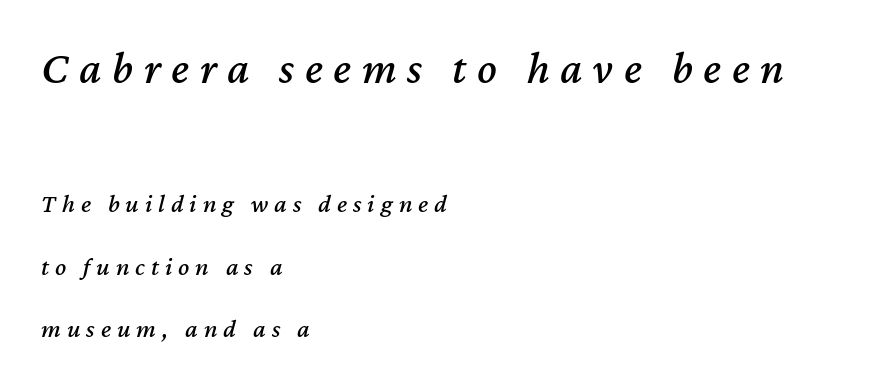
Q: Is the text italic (slanted)? A: Yes, it leans right by about 12 degrees.
Q: Is the text underlined? A: No.
Q: How is the paragraph aligned? A: Left-aligned.
Q: Is the spacing between letters normal or unusually wide? A: Unusually wide.
Q: Is the spacing between lines tight, normal or loose? A: Loose.
Q: Which block of text is set in a larger size, the first (top) or the second (bottom)? A: The first (top) one.
Q: Width (condensed, normal, or wide)? A: Normal.
Q: Stroke contrast? A: Medium.
Q: x-height? A: Medium.
Q: Monospaced? A: No.
